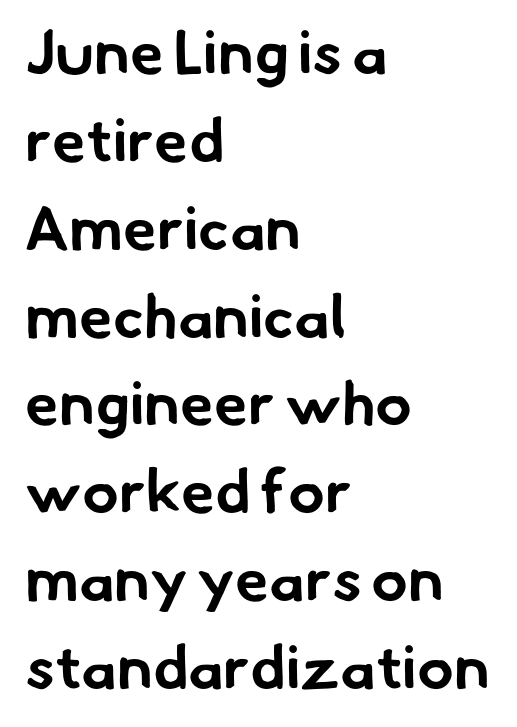
{"serif": "no", "bold": "yes", "weight": "bold", "width": "normal", "stroke_contrast": "low", "x_height": "small", "monospaced": "no", "underline": "no", "align": "left", "line_spacing": "normal", "line_spacing_ratio": 1.44, "letter_spacing": "normal", "letter_spacing_em": 0.0, "glyph_px": 61}
